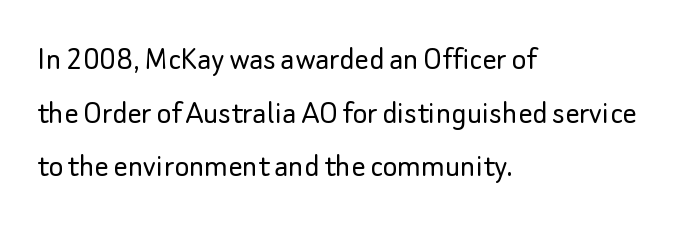
The image shows 35 px light sans-serif type, upright; set left-aligned, normal line spacing (1.53x), normal letter spacing, not underlined; low stroke contrast and a small x-height.
